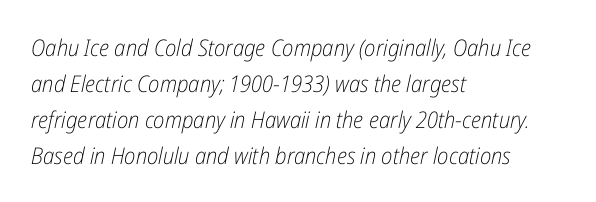
{"italic": "yes", "lean": "right", "slant_degrees": 12, "bold": "no", "underline": "no", "align": "left", "line_spacing": "normal", "line_spacing_ratio": 1.56, "letter_spacing": "normal", "letter_spacing_em": 0.0, "glyph_px": 23}
